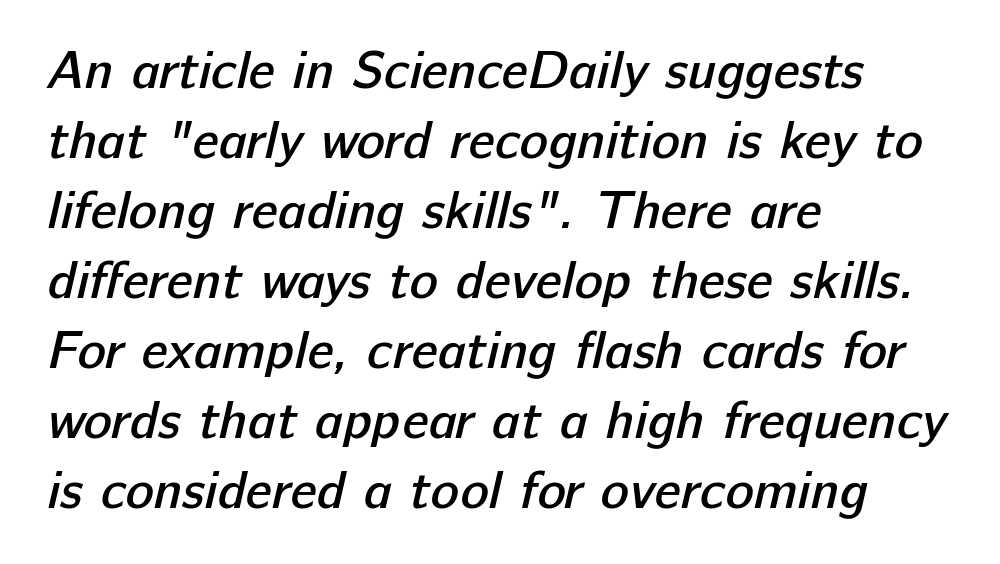
Note the varied advance widths — an 'i' is clearly narrower than an 'm'. Caption: semibold face, moderately heavy strokes. The lines are quadded left. What stands out about the letter spacing? Nothing — it is the standard amount.
